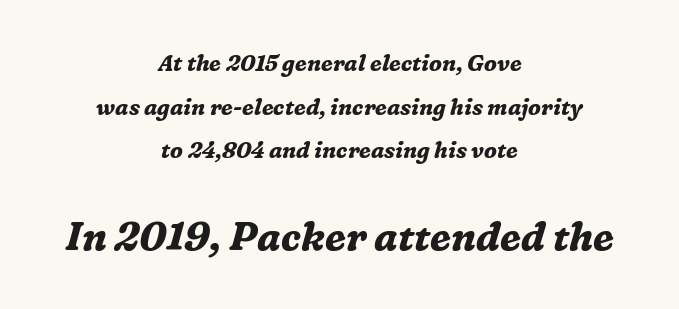
The image shows 39 px bold serif type, italic (leaning right); set centered, loose line spacing (1.98x), normal letter spacing, not underlined; the second (bottom) block is 1.77x larger; medium stroke contrast and a medium x-height.
